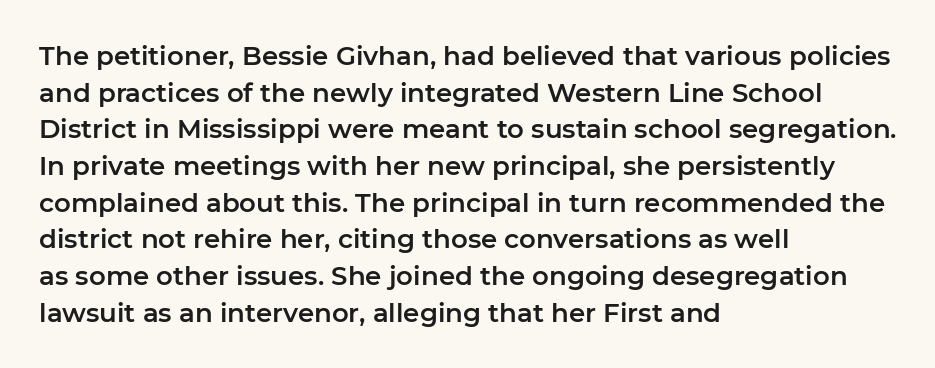
{"italic": "no", "underline": "no", "align": "left", "line_spacing": "normal", "line_spacing_ratio": 1.41, "letter_spacing": "normal", "letter_spacing_em": 0.0, "glyph_px": 26}
